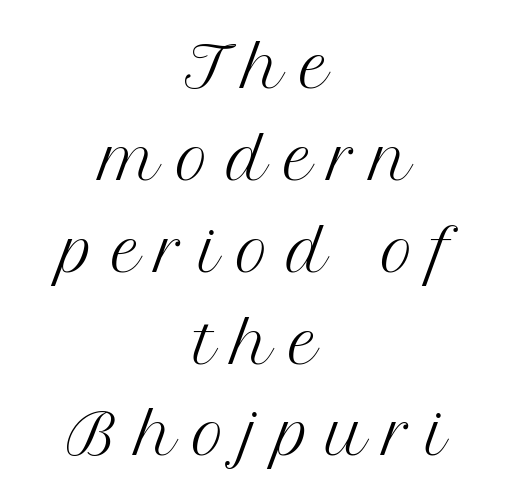
{"bold": "no", "weight": "regular", "width": "normal", "stroke_contrast": "medium", "x_height": "medium", "monospaced": "no", "underline": "no", "align": "center", "line_spacing": "normal", "line_spacing_ratio": 1.64, "letter_spacing": "wide", "letter_spacing_em": 0.3, "glyph_px": 56}
